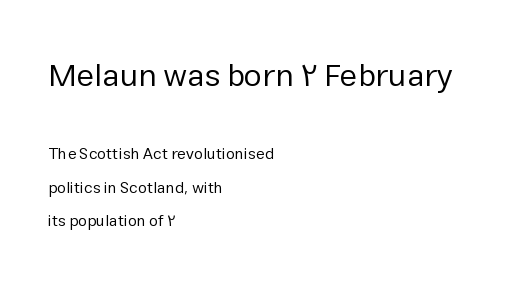
The image shows 32 px regular-weight sans-serif type, upright; set left-aligned, loose line spacing (2.09x), normal letter spacing, not underlined; the first (top) block is 2.0x larger; low stroke contrast and a medium x-height.
